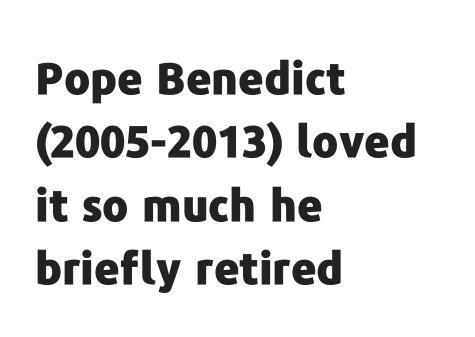
The vertical gap from one line to the next is medium. A typesetter would call this proportional, since set widths differ per character. The font family rendered here belongs to the sans-serif group. I'd describe the lettering as bold — thick and assertive. Check the space under the baseline: it is left empty.
